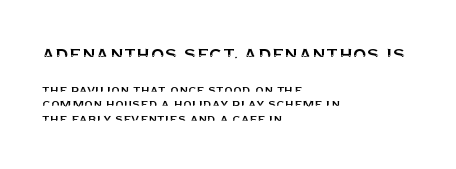
The image shows 22 px text type, upright; set left-aligned, tight line spacing (1.05x), normal letter spacing, not underlined; the first (top) block is 1.57x larger.
